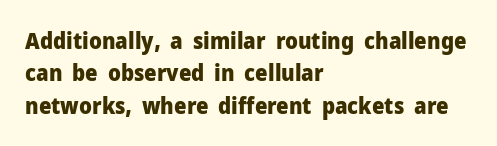
{"italic": "no", "bold": "yes", "underline": "no", "align": "left", "line_spacing": "normal", "line_spacing_ratio": 1.47, "letter_spacing": "normal", "letter_spacing_em": 0.0, "glyph_px": 22}
